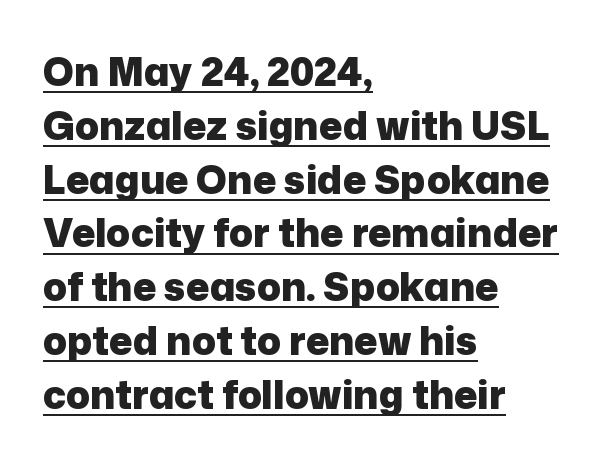
The image shows 39 px heavy sans-serif type, upright; set left-aligned, normal line spacing (1.38x), normal letter spacing, underlined; low stroke contrast and a medium x-height.
